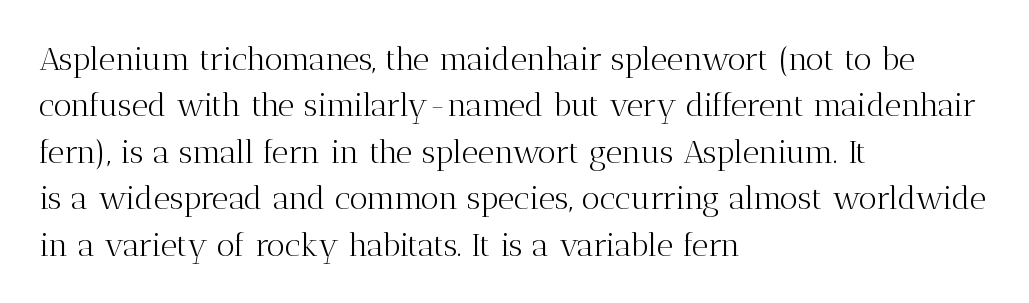
The image shows 32 px light serif type, upright; set left-aligned, normal line spacing (1.45x), normal letter spacing, not underlined; medium stroke contrast and a medium x-height.
